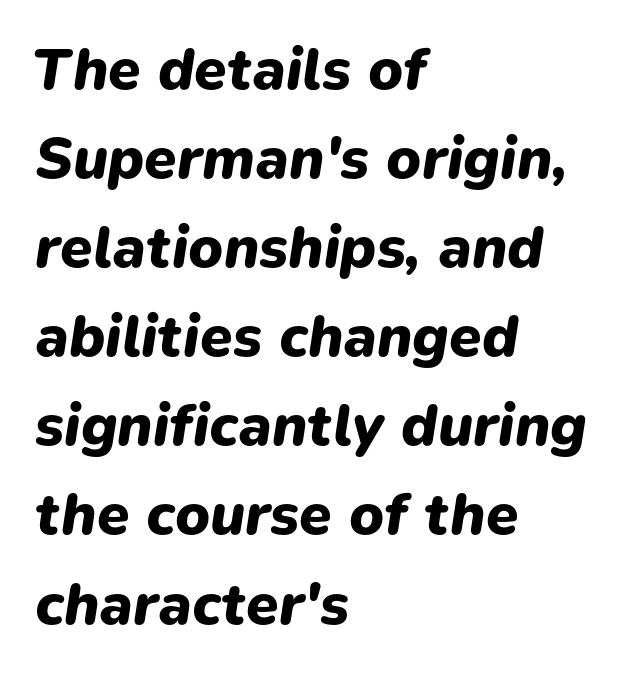
The image shows 59 px heavy type, italic (leaning right); set left-aligned, normal line spacing (1.51x), normal letter spacing, not underlined; low stroke contrast and a medium x-height.
